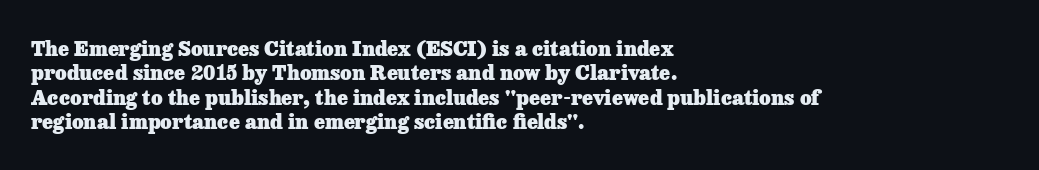
{"italic": "no", "bold": "yes", "underline": "no", "align": "left", "line_spacing_ratio": 1.22, "letter_spacing": "normal", "letter_spacing_em": 0.0, "glyph_px": 20}
